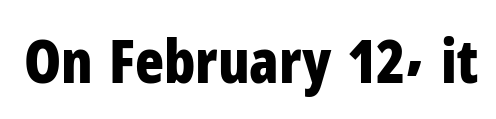
Nope, not italic — everything's standing straight. The rendering shows plain stroke endings on the letterforms — a sans-serif design. In terms of letterspacing, this is plain default setting. Any mark beneath the type? The region is blank. Stroke thickness is high; the sample reads as a true bold. A typesetter would call this proportional, since set widths differ per character.
